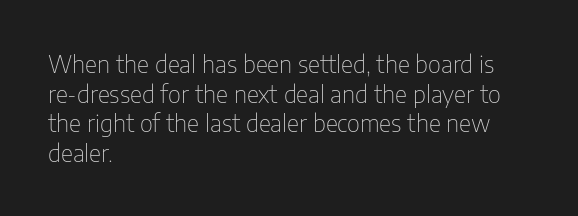
Q: Is the text bold? A: No.
Q: Is the text italic (slanted)? A: No, it is upright.
Q: Is the text underlined? A: No.
Q: How is the paragraph aligned? A: Left-aligned.
Q: Is the spacing between letters normal or unusually wide? A: Normal.
